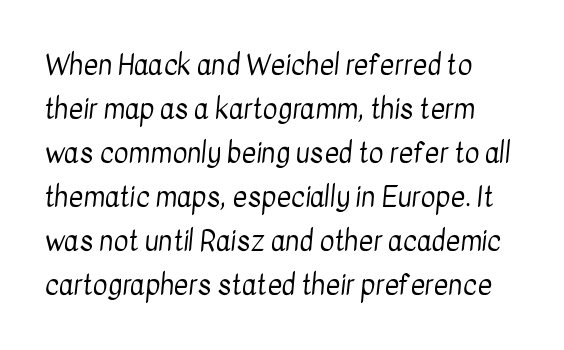
Note the varied advance widths — an 'i' is clearly narrower than an 'm'. The face used here is a sans, in the tradition of grotesques and geometrics. Descender tails drop into unmarked territory. Whoever set this chose a conventional vertical rhythm.
